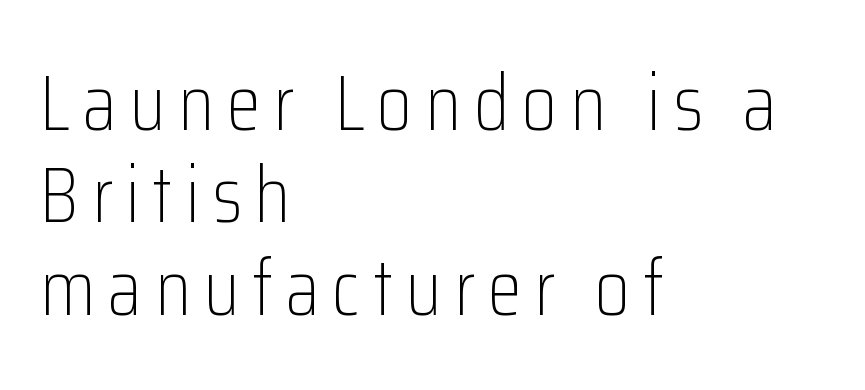
Q: Is the text bold? A: No.
Q: Is the text italic (slanted)? A: No, it is upright.
Q: Is the typeface a serif or a sans-serif typeface? A: Sans-serif.
Q: Is the text underlined? A: No.
Q: How is the paragraph aligned? A: Left-aligned.
Q: Width (condensed, normal, or wide)? A: Condensed.
Q: Stroke contrast? A: Low.
Q: x-height? A: Medium.
Q: Monospaced? A: No.
